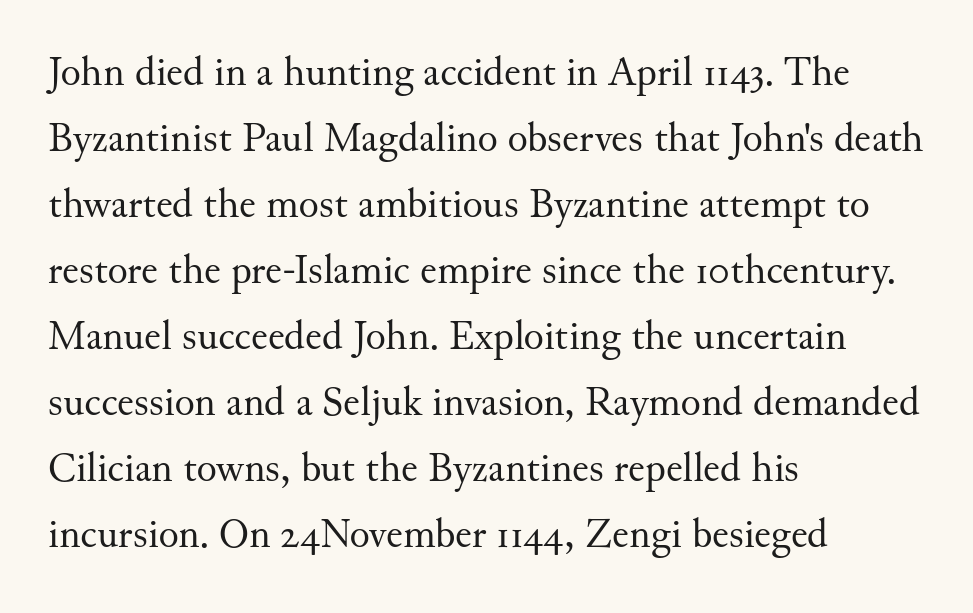
{"serif": "yes", "italic": "no", "bold": "no", "weight": "regular", "width": "normal", "stroke_contrast": "medium", "x_height": "small", "monospaced": "no", "underline": "no", "align": "left", "line_spacing": "normal", "line_spacing_ratio": 1.57, "letter_spacing": "normal", "letter_spacing_em": 0.0, "glyph_px": 42}
